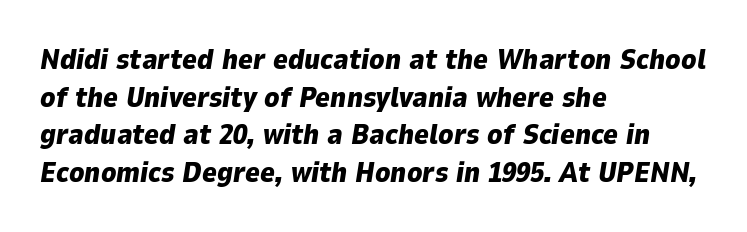
The image shows 28 px heavy type, italic (leaning right); set left-aligned, normal line spacing (1.34x), normal letter spacing, not underlined; low stroke contrast and a medium x-height.
